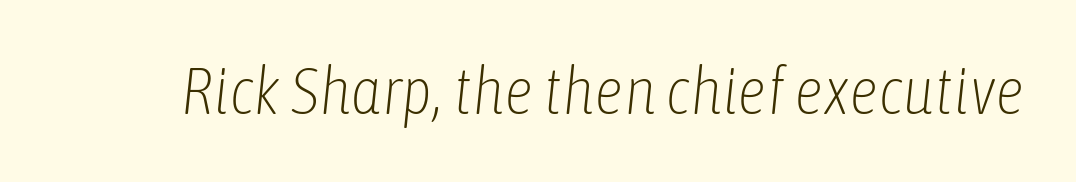
Q: Is the text bold? A: No.
Q: Is the text italic (slanted)? A: Yes, it leans right by about 6 degrees.
Q: Is the text underlined? A: No.
Q: Is the spacing between letters normal or unusually wide? A: Normal.
Q: Width (condensed, normal, or wide)? A: Condensed.
Q: Stroke contrast? A: Low.
Q: x-height? A: Medium.
Q: Monospaced? A: No.
